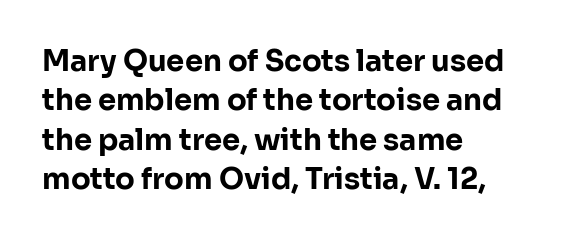
Q: Is the text bold? A: Yes.
Q: Is the text italic (slanted)? A: No, it is upright.
Q: Is the typeface a serif or a sans-serif typeface? A: Sans-serif.
Q: Is the text underlined? A: No.
Q: How is the paragraph aligned? A: Left-aligned.
Q: Is the spacing between letters normal or unusually wide? A: Normal.
Q: Is the spacing between lines tight, normal or loose? A: Normal.
Q: Width (condensed, normal, or wide)? A: Normal.
Q: Stroke contrast? A: Low.
Q: x-height? A: Medium.
Q: Monospaced? A: No.
